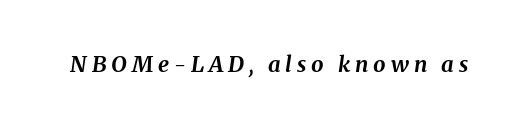
The image shows 22 px bold type, italic (leaning right); set unusually wide letter spacing (+0.22 em), not underlined.
